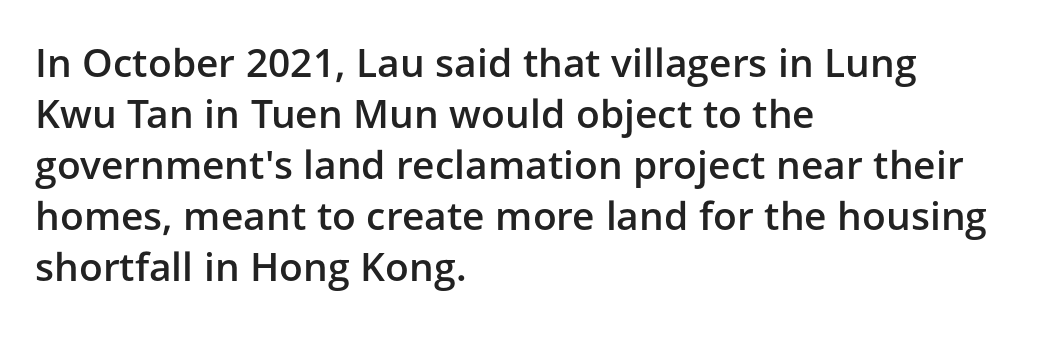
The image shows 39 px semibold sans-serif type, upright; set left-aligned, normal line spacing (1.31x), normal letter spacing, not underlined; low stroke contrast and a medium x-height.
